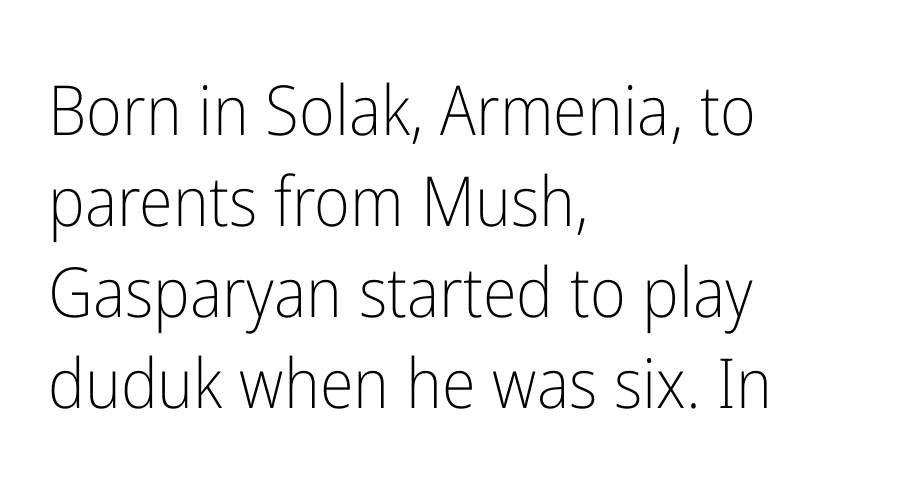
{"serif": "no", "italic": "no", "bold": "no", "weight": "light", "width": "condensed", "stroke_contrast": "low", "x_height": "medium", "monospaced": "no", "underline": "no", "align": "left", "line_spacing": "normal", "line_spacing_ratio": 1.32, "letter_spacing": "normal", "letter_spacing_em": 0.0, "glyph_px": 69}
